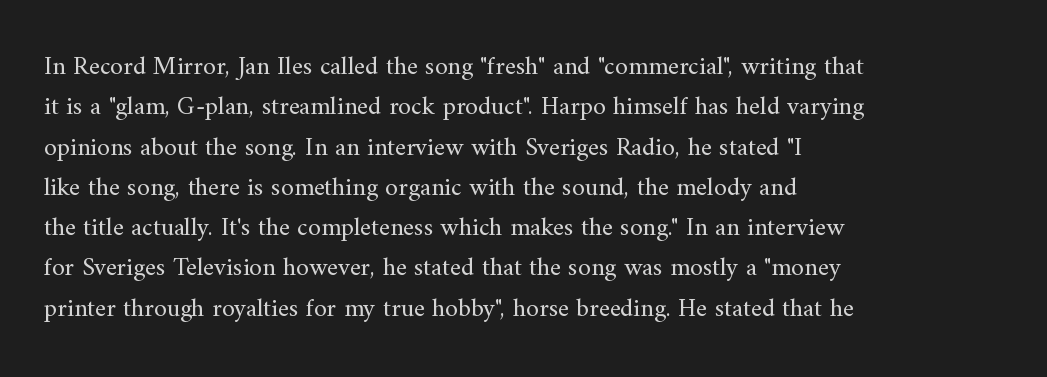
{"italic": "no", "bold": "no", "underline": "no", "align": "left", "line_spacing": "normal", "line_spacing_ratio": 1.55, "letter_spacing": "normal", "letter_spacing_em": 0.0, "glyph_px": 26}
